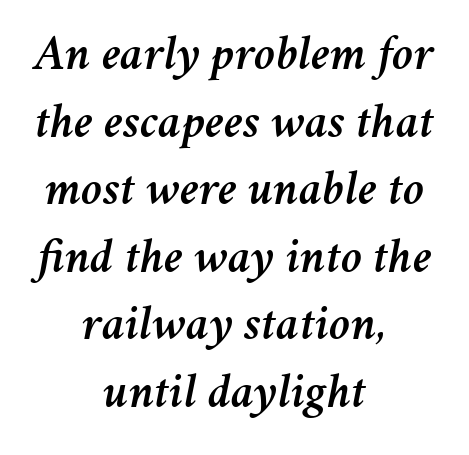
The image shows 49 px text type, italic (leaning right); set centered, normal line spacing (1.38x), normal letter spacing, not underlined; medium stroke contrast and a medium x-height.
